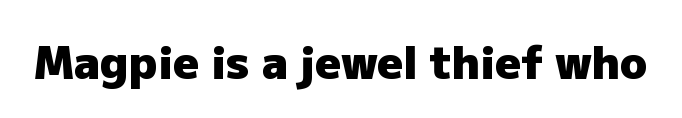
When letters stand straight like this, we call the style roman or upright. Varying glyph widths throughout — classic text-font behaviour. These lines keep a tight, regular rhythm from letter to letter. The rendering shows plain stroke endings on the letterforms — a sans-serif design. Bold? Absolutely — the strokes are thick and heavy.
